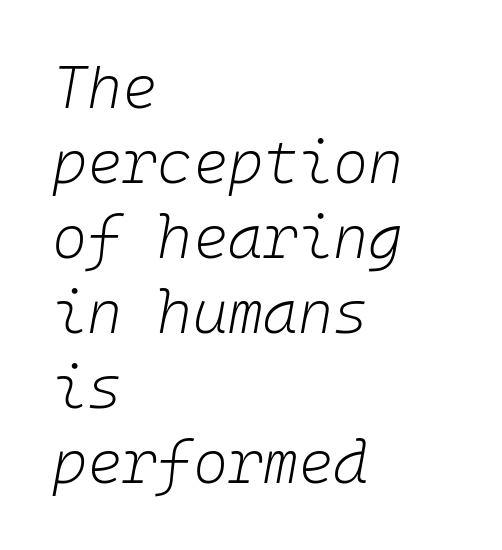
{"italic": "yes", "lean": "right", "slant_degrees": 10, "bold": "no", "weight": "light", "width": "normal", "stroke_contrast": "low", "x_height": "medium", "underline": "no", "align": "left", "line_spacing": "normal", "line_spacing_ratio": 1.25, "letter_spacing": "normal", "letter_spacing_em": 0.0, "glyph_px": 60}
